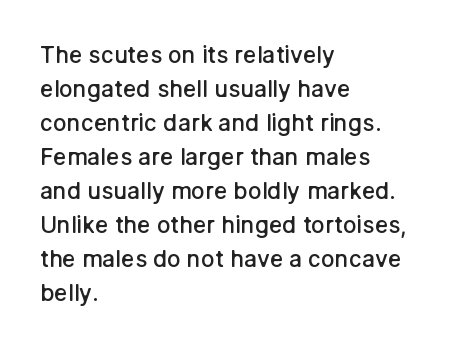
The image shows 23 px text type, upright; set left-aligned, normal line spacing (1.48x), normal letter spacing, not underlined.
